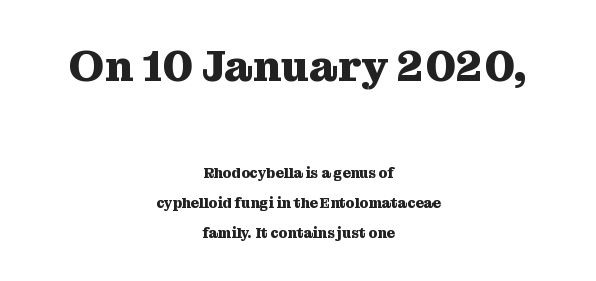
Between one letter and the next there's only the usual sliver of space. This sample is center-justified, so both line endings float freely. Varying glyph widths throughout — classic text-font behaviour. Each letter's strokes conclude with small projecting serifs. A great deal of white space separates one row of letters from the next.
